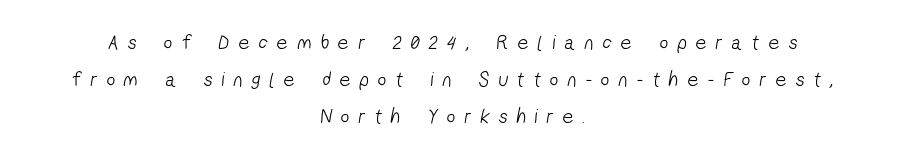
What stands out about the letter spacing? Its width — letters are far apart. Just letters on the line, the space beneath them empty. These glyphs show unthickened strokes, regular width or finer. Every row of glyphs is offset so its center matches the block's center.
